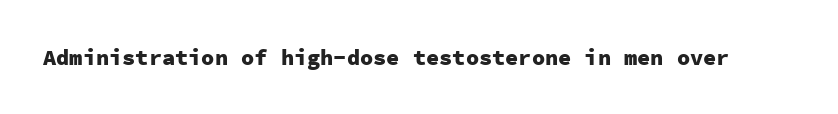
{"italic": "no", "bold": "yes", "underline": "no", "letter_spacing": "normal", "letter_spacing_em": 0.0, "glyph_px": 22}
